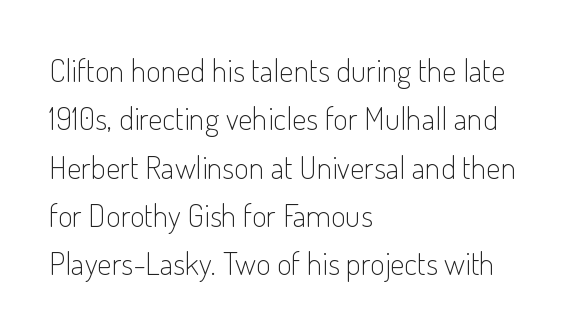
Q: Is the text bold? A: No.
Q: Is the text italic (slanted)? A: No, it is upright.
Q: Is the typeface a serif or a sans-serif typeface? A: Sans-serif.
Q: Is the text underlined? A: No.
Q: How is the paragraph aligned? A: Left-aligned.
Q: Is the spacing between letters normal or unusually wide? A: Normal.
Q: Is the spacing between lines tight, normal or loose? A: Normal.
Q: Width (condensed, normal, or wide)? A: Condensed.
Q: Stroke contrast? A: Low.
Q: x-height? A: Small.
Q: Monospaced? A: No.
